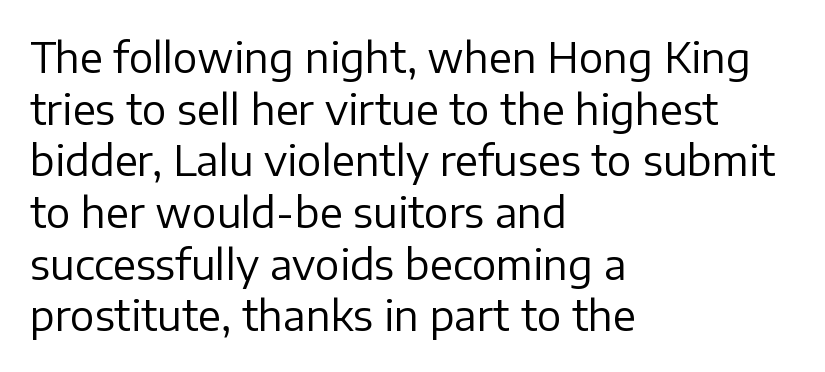
The image shows 41 px regular-weight sans-serif type, upright; set left-aligned, normal line spacing (1.26x), normal letter spacing, not underlined; low stroke contrast and a medium x-height.
